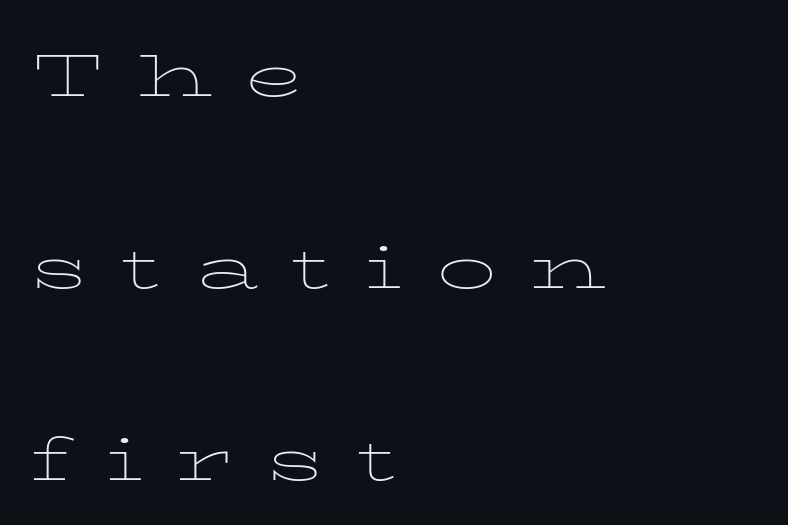
The image shows 79 px thin, wide type, upright; set left-aligned, loose line spacing (2.43x), unusually wide letter spacing (+0.41 em), not underlined; low stroke contrast and a medium x-height.
